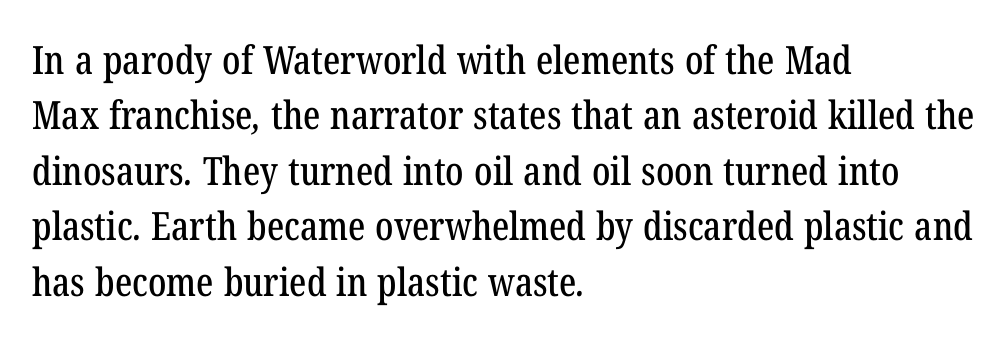
{"serif": "yes", "width": "condensed", "stroke_contrast": "low", "x_height": "medium", "monospaced": "no", "underline": "no", "align": "left", "line_spacing": "normal", "line_spacing_ratio": 1.42, "letter_spacing": "normal", "letter_spacing_em": 0.0, "glyph_px": 39}
